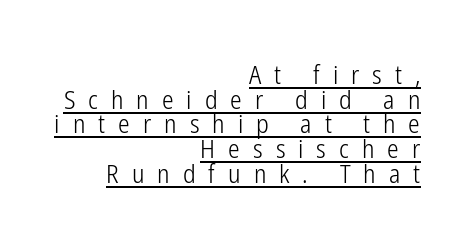
The image shows 26 px text type, upright; set right-aligned, tight line spacing (0.95x), unusually wide letter spacing (+0.5 em), underlined.
